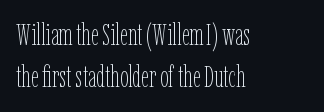
{"italic": "no", "bold": "no", "weight": "thin", "width": "condensed", "stroke_contrast": "low", "x_height": "medium", "monospaced": "no", "underline": "no", "align": "left", "line_spacing": "normal", "line_spacing_ratio": 1.41, "letter_spacing": "normal", "letter_spacing_em": 0.0, "glyph_px": 30}
